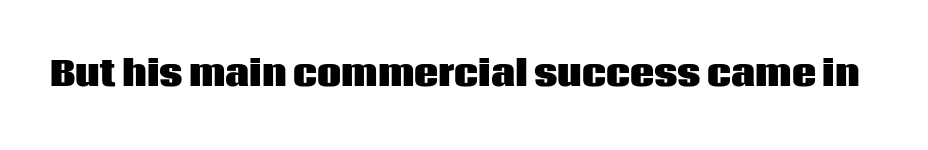
The image shows 34 px heavy sans-serif type, upright; set normal letter spacing, not underlined; low stroke contrast and a large x-height.
